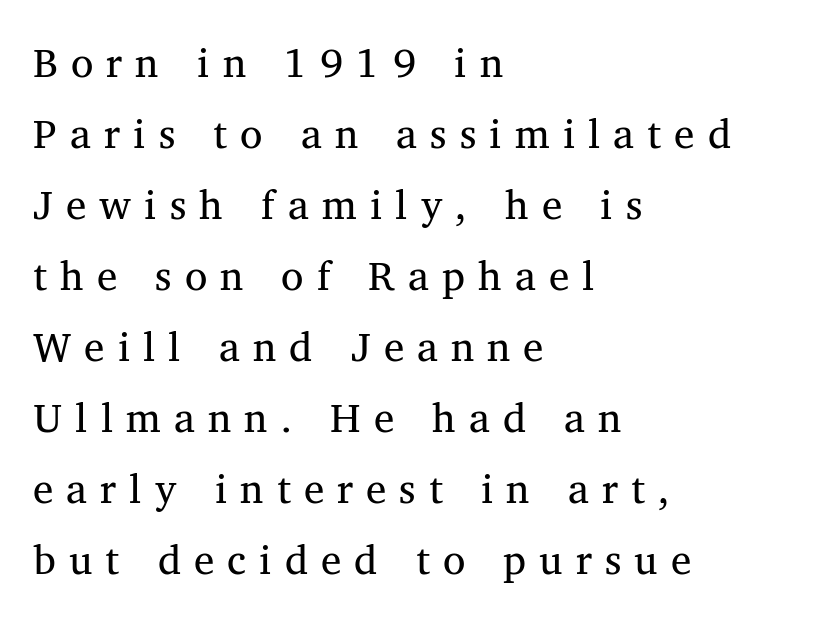
{"serif": "yes", "width": "normal", "stroke_contrast": "medium", "x_height": "medium", "monospaced": "no", "underline": "no", "align": "left", "line_spacing_ratio": 1.73, "letter_spacing": "wide", "letter_spacing_em": 0.32, "glyph_px": 41}
